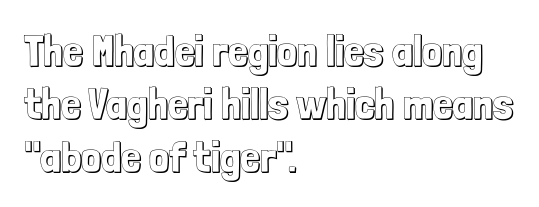
{"italic": "no", "width": "condensed", "x_height": "medium", "monospaced": "no", "underline": "no", "align": "left", "line_spacing_ratio": 1.2, "letter_spacing": "normal", "letter_spacing_em": 0.0, "glyph_px": 44}
